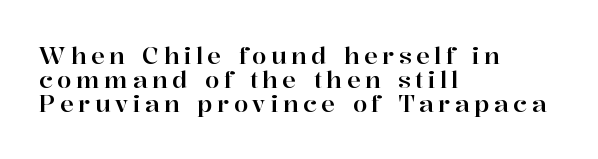
Q: Is the text italic (slanted)? A: No, it is upright.
Q: Is the text underlined? A: No.
Q: How is the paragraph aligned? A: Left-aligned.
Q: Is the spacing between letters normal or unusually wide? A: Unusually wide.
Q: Is the spacing between lines tight, normal or loose? A: Tight.
